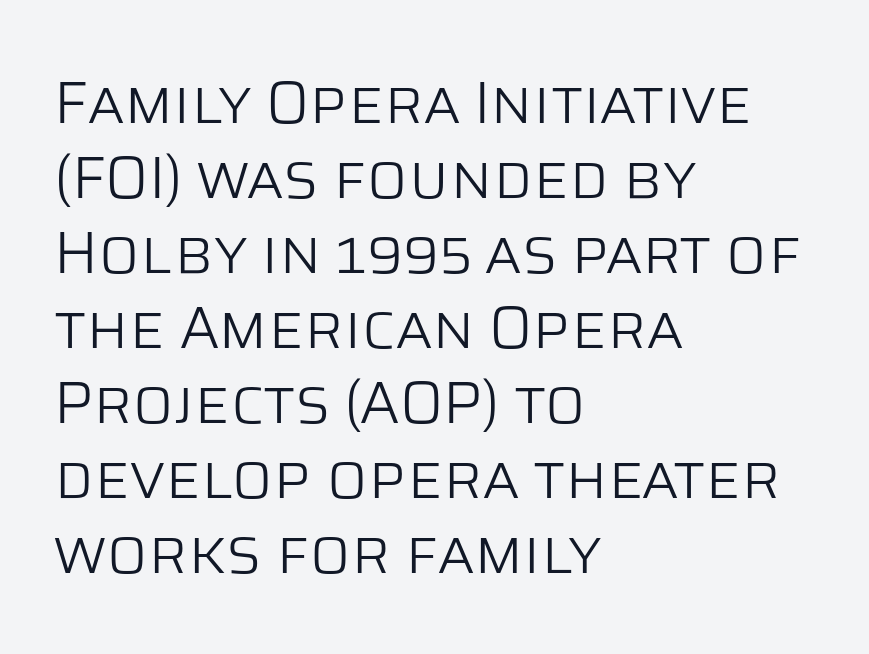
Q: Is the text bold? A: No.
Q: Is the text italic (slanted)? A: No, it is upright.
Q: Is the typeface a serif or a sans-serif typeface? A: Sans-serif.
Q: Is the text underlined? A: No.
Q: How is the paragraph aligned? A: Left-aligned.
Q: Is the spacing between letters normal or unusually wide? A: Normal.
Q: Is the spacing between lines tight, normal or loose? A: Normal.
Q: Width (condensed, normal, or wide)? A: Normal.
Q: Stroke contrast? A: Low.
Q: x-height? A: Large.
Q: Monospaced? A: No.
